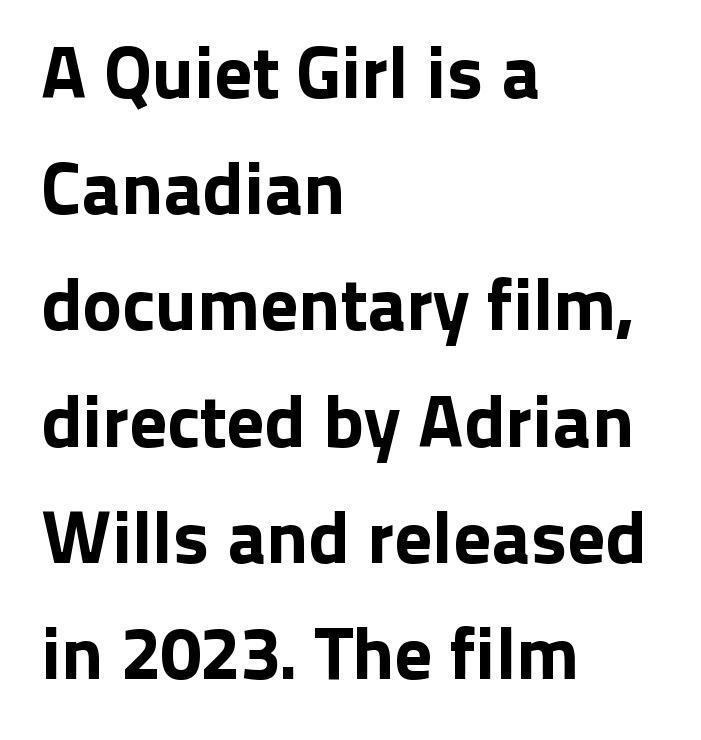
{"serif": "no", "italic": "no", "width": "normal", "stroke_contrast": "low", "x_height": "medium", "monospaced": "no", "underline": "no", "align": "left", "line_spacing": "normal", "line_spacing_ratio": 1.55, "letter_spacing": "normal", "letter_spacing_em": 0.0, "glyph_px": 75}
